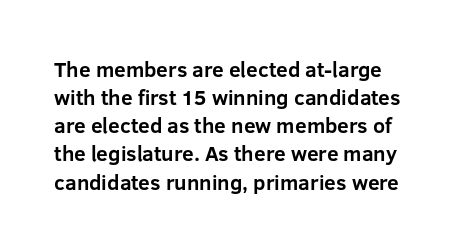
Q: Is the text bold? A: Yes.
Q: Is the text italic (slanted)? A: No, it is upright.
Q: Is the text underlined? A: No.
Q: Is the spacing between letters normal or unusually wide? A: Normal.
Q: Is the spacing between lines tight, normal or loose? A: Normal.
